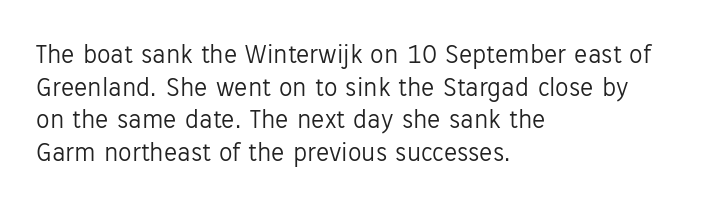
What stands out about the letter spacing? Nothing — it is the standard amount. This is not heavy type; no bold has been used. Just letters on the line, the space beneath them empty. Notice how the stems are strictly vertical — no italics here. This rendering uses left alignment, leaving the right contour irregular.
